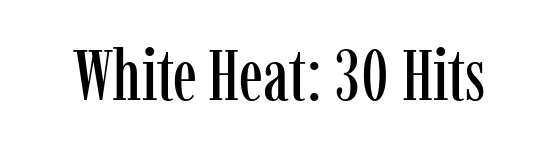
Q: Is the text italic (slanted)? A: No, it is upright.
Q: Is the typeface a serif or a sans-serif typeface? A: Serif.
Q: Is the text underlined? A: No.
Q: Is the spacing between letters normal or unusually wide? A: Normal.
Q: Width (condensed, normal, or wide)? A: Condensed.
Q: Stroke contrast? A: Low.
Q: x-height? A: Medium.
Q: Monospaced? A: No.
